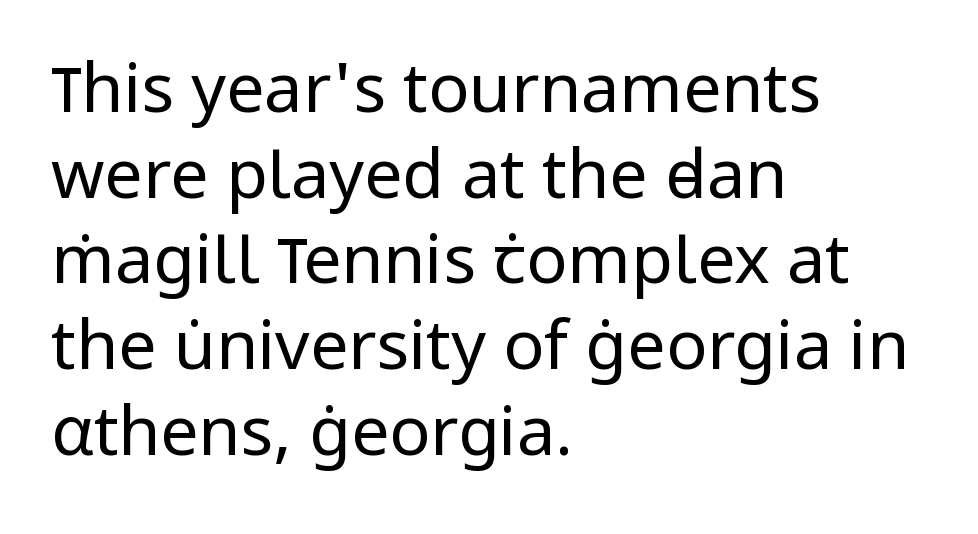
Q: Is the text bold? A: No.
Q: Is the text italic (slanted)? A: No, it is upright.
Q: Is the typeface a serif or a sans-serif typeface? A: Sans-serif.
Q: Is the text underlined? A: No.
Q: How is the paragraph aligned? A: Left-aligned.
Q: Is the spacing between letters normal or unusually wide? A: Normal.
Q: Is the spacing between lines tight, normal or loose? A: Normal.
Q: Width (condensed, normal, or wide)? A: Normal.
Q: Stroke contrast? A: Low.
Q: x-height? A: Medium.
Q: Monospaced? A: No.
